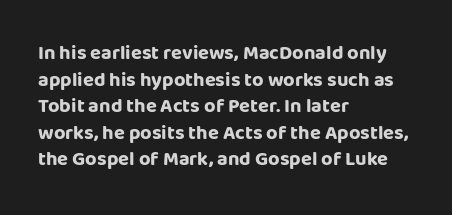
Q: Is the text bold? A: Yes.
Q: Is the text italic (slanted)? A: No, it is upright.
Q: Is the text underlined? A: No.
Q: How is the paragraph aligned? A: Left-aligned.
Q: Is the spacing between letters normal or unusually wide? A: Normal.
Q: Is the spacing between lines tight, normal or loose? A: Normal.
